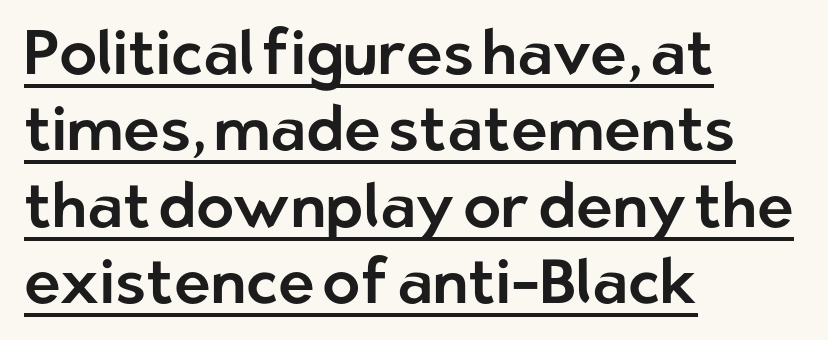
Q: Is the text italic (slanted)? A: No, it is upright.
Q: Is the typeface a serif or a sans-serif typeface? A: Sans-serif.
Q: Is the text underlined? A: Yes.
Q: How is the paragraph aligned? A: Left-aligned.
Q: Is the spacing between letters normal or unusually wide? A: Normal.
Q: Width (condensed, normal, or wide)? A: Normal.
Q: Stroke contrast? A: Low.
Q: x-height? A: Medium.
Q: Monospaced? A: No.
